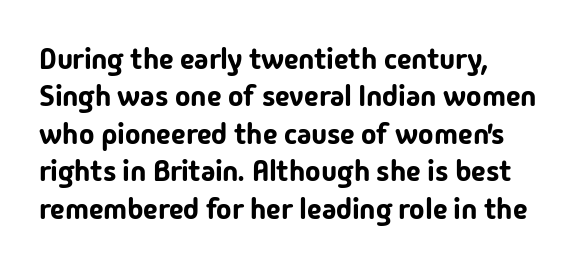
This sample uses plain, unmodified letter spacing. The letters carry no serifs — their stems end cleanly without finishing strokes. Characters remain perfectly vertical along every line. Here the designer chose a conventional face with non-uniform glyph widths.
